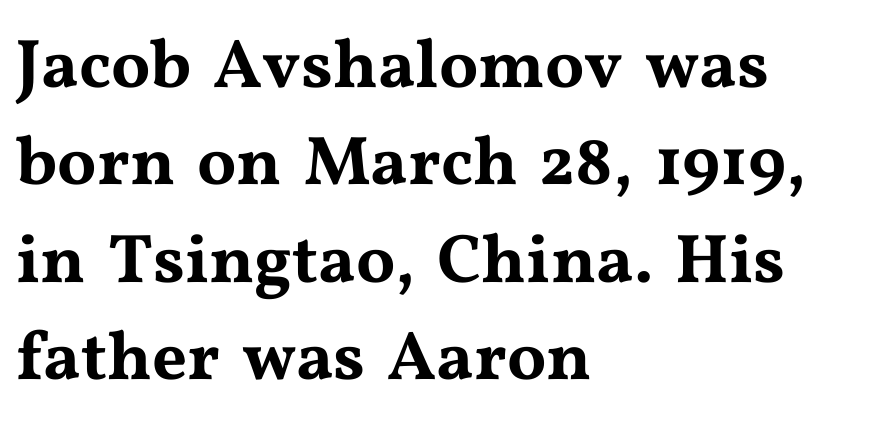
Every character sits straight up, as roman type does. The rendering uses a moderate line-height, typical for paragraphs. This rendering leaves character spacing at its baseline value. The typesetter chose a ragged-right arrangement here. The rendering uses natural spacing where letterforms have individual widths.
